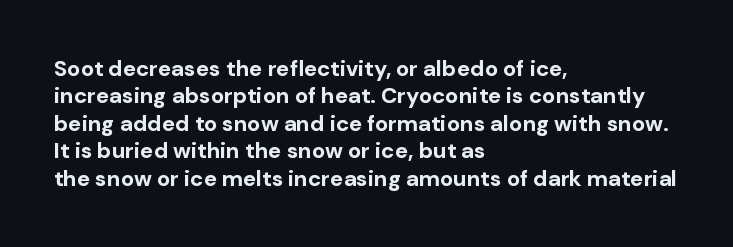
The image shows 22 px bold type, upright; set left-aligned, normal line spacing (1.25x), normal letter spacing, not underlined.
